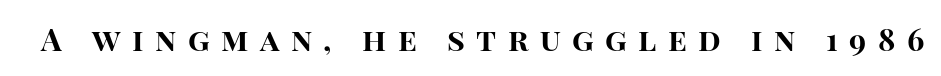
Q: Is the text bold? A: Yes.
Q: Is the text italic (slanted)? A: No, it is upright.
Q: Is the typeface a serif or a sans-serif typeface? A: Sans-serif.
Q: Is the text underlined? A: No.
Q: Is the spacing between letters normal or unusually wide? A: Unusually wide.
Q: Width (condensed, normal, or wide)? A: Normal.
Q: Stroke contrast? A: High.
Q: x-height? A: Large.
Q: Monospaced? A: No.
